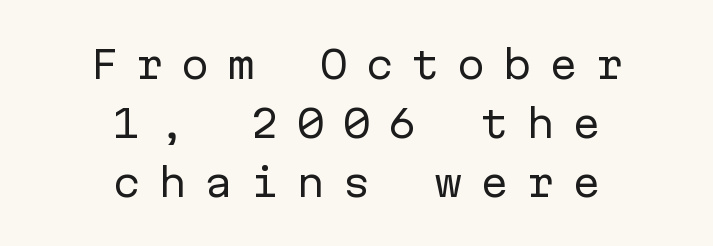
{"serif": "no", "italic": "no", "bold": "no", "weight": "regular", "width": "normal", "stroke_contrast": "low", "x_height": "medium", "monospaced": "yes", "underline": "no", "align": "center", "line_spacing": "normal", "line_spacing_ratio": 1.55, "letter_spacing": "wide", "letter_spacing_em": 0.46, "glyph_px": 38}
